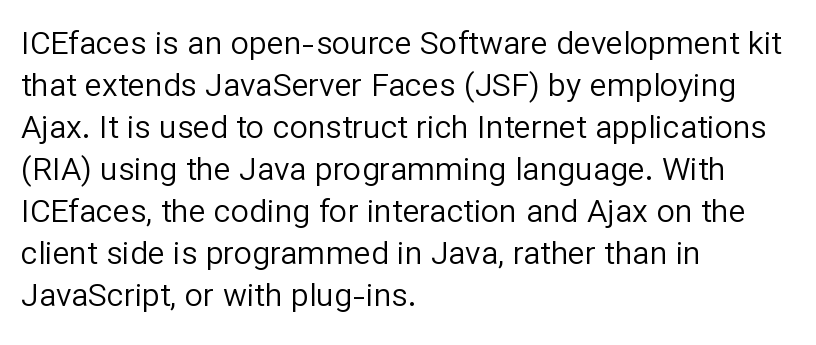
Stroke thickness stays within the range of a standard reading face or lighter. The lines are quadded left. Note the varied advance widths — an 'i' is clearly narrower than an 'm'. A clean baseline with only descenders dipping below it.
